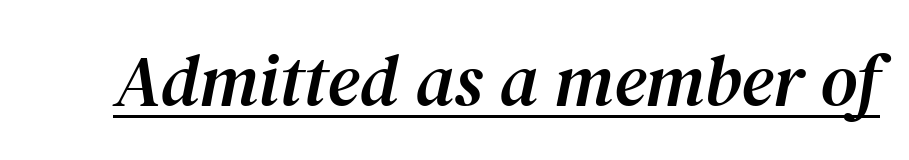
Q: Is the text italic (slanted)? A: Yes, it leans right by about 12 degrees.
Q: Is the typeface a serif or a sans-serif typeface? A: Serif.
Q: Is the text underlined? A: Yes.
Q: Is the spacing between letters normal or unusually wide? A: Normal.
Q: Width (condensed, normal, or wide)? A: Normal.
Q: Stroke contrast? A: Medium.
Q: x-height? A: Medium.
Q: Monospaced? A: No.
